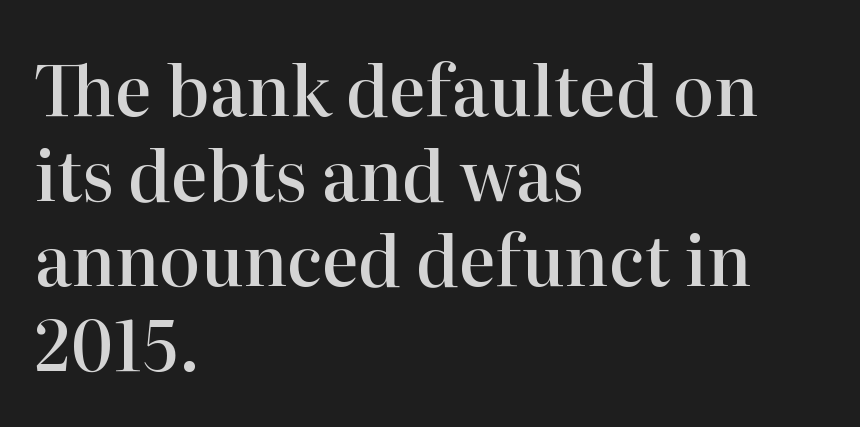
The image shows 69 px semibold serif type, upright; set left-aligned, line spacing 1.23x, normal letter spacing, not underlined; high stroke contrast and a medium x-height.
